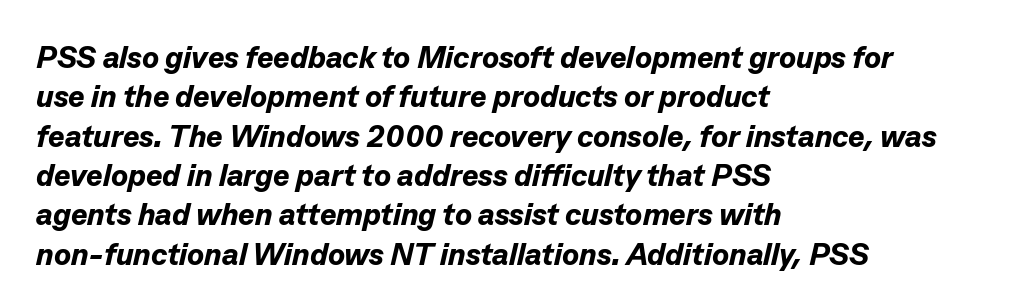
The image shows 31 px bold type, italic (leaning right); set left-aligned, normal line spacing (1.27x), normal letter spacing, not underlined; low stroke contrast and a medium x-height.
